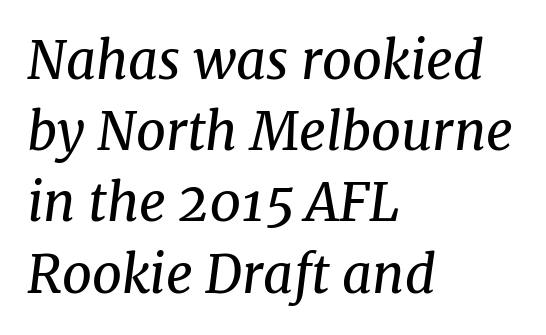
Compared with a typical body face, this is equally light or lighter still. Here the designer chose a conventional face with non-uniform glyph widths. Default kerning and tracking; the words read as compact shapes. I'd call this a serif setting — the letters wear small feet. Caption: multi-line text, flush left, ragged right. If you measured baseline to baseline, you'd find a middling distance.
